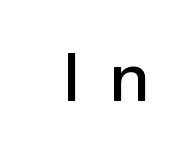
The image shows 67 px sans-serif type, upright; set unusually wide letter spacing (+0.44 em), not underlined; low stroke contrast and a medium x-height.
